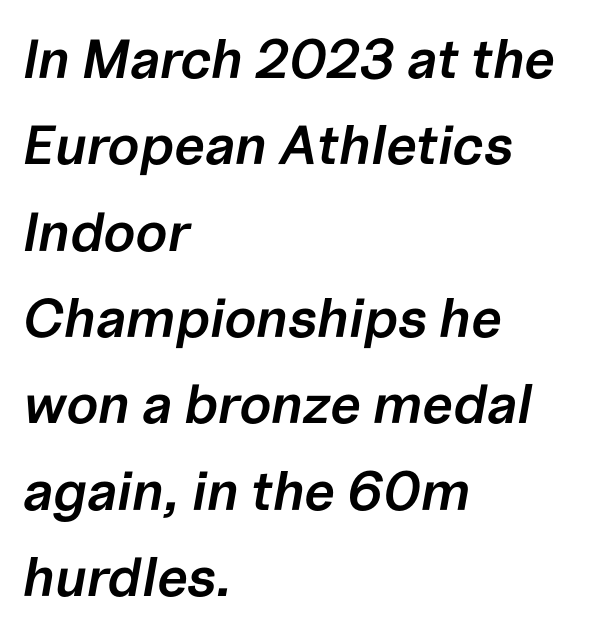
{"italic": "yes", "lean": "right", "slant_degrees": 10, "bold": "semi", "weight": "semibold", "width": "normal", "stroke_contrast": "low", "x_height": "medium", "monospaced": "no", "underline": "no", "align": "left", "line_spacing": "normal", "line_spacing_ratio": 1.57, "letter_spacing": "normal", "letter_spacing_em": 0.0, "glyph_px": 55}
